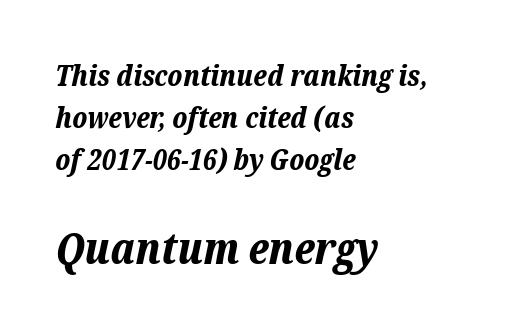
Q: Is the text bold? A: Yes.
Q: Is the text italic (slanted)? A: Yes, it leans right by about 12 degrees.
Q: Is the text underlined? A: No.
Q: How is the paragraph aligned? A: Left-aligned.
Q: Is the spacing between letters normal or unusually wide? A: Normal.
Q: Is the spacing between lines tight, normal or loose? A: Normal.
Q: Which block of text is set in a larger size, the first (top) or the second (bottom)? A: The second (bottom) one.
Q: Width (condensed, normal, or wide)? A: Normal.
Q: Stroke contrast? A: Low.
Q: x-height? A: Medium.
Q: Monospaced? A: No.
